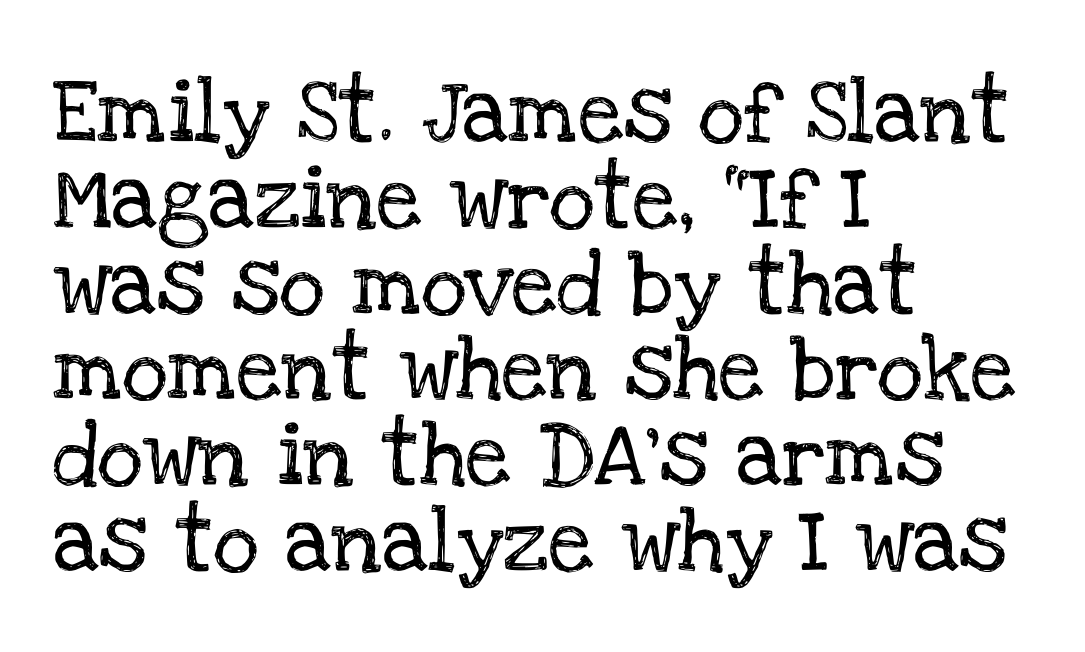
Think of a printed novel: that variable character pitch is what you see here. The passage shown is not underscored anywhere. The rendering anchors every line to the left-hand side. How are the letters spaced? Ordinarily, with no added tracking. Note: serifs present on the glyphs.
